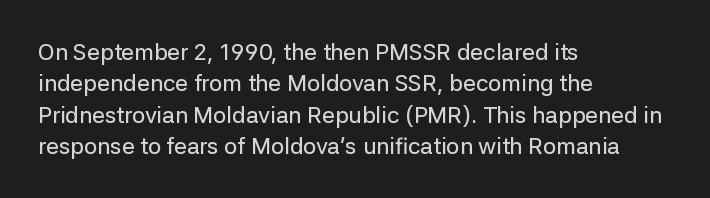
Q: Is the text italic (slanted)? A: No, it is upright.
Q: Is the text underlined? A: No.
Q: How is the paragraph aligned? A: Left-aligned.
Q: Is the spacing between letters normal or unusually wide? A: Normal.
Q: Is the spacing between lines tight, normal or loose? A: Normal.
